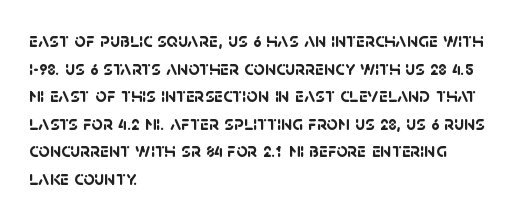
The image shows 20 px bold type; set left-aligned, normal line spacing (1.38x), normal letter spacing, not underlined.
